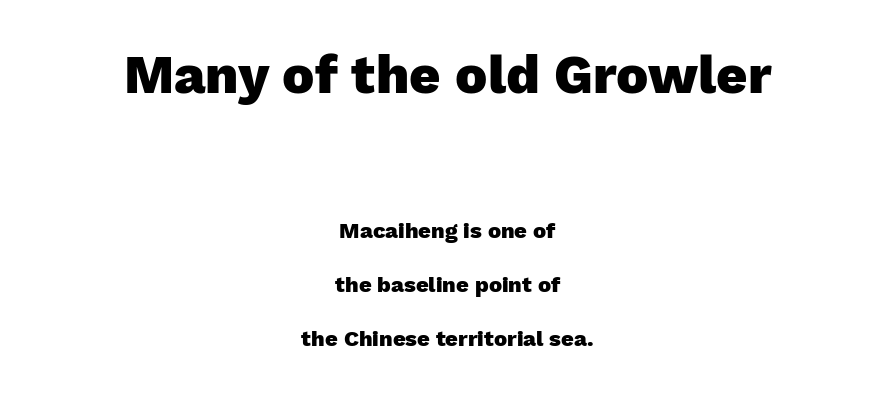
Q: Is the text bold? A: Yes.
Q: Is the text italic (slanted)? A: No, it is upright.
Q: Is the typeface a serif or a sans-serif typeface? A: Sans-serif.
Q: Is the text underlined? A: No.
Q: How is the paragraph aligned? A: Centered.
Q: Is the spacing between letters normal or unusually wide? A: Normal.
Q: Is the spacing between lines tight, normal or loose? A: Loose.
Q: Which block of text is set in a larger size, the first (top) or the second (bottom)? A: The first (top) one.
Q: Width (condensed, normal, or wide)? A: Normal.
Q: Stroke contrast? A: Low.
Q: x-height? A: Medium.
Q: Monospaced? A: No.
